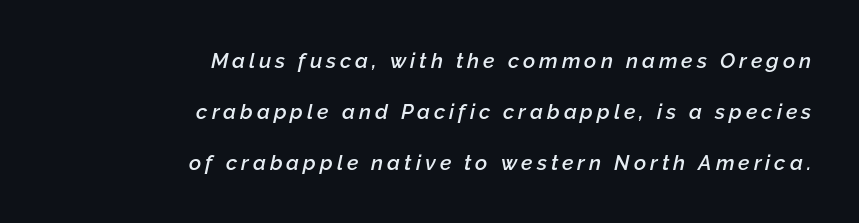
The glyphs look as if they've been sheared to an angle. Check under the words: just untouched page. The block of text is sparse from top to bottom, with ample space between rows. A fair bit of extra ink — the face is semibold, not bold.
